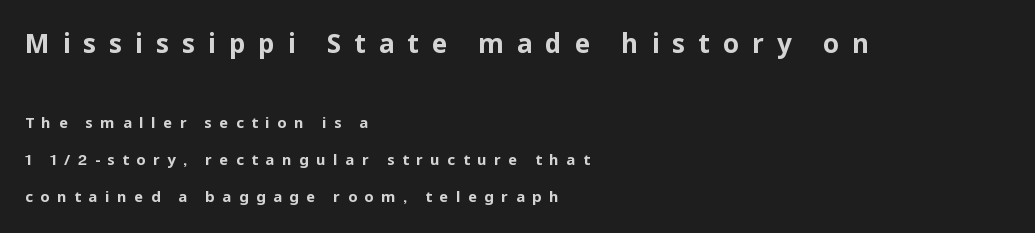
The image shows 26 px bold type, upright; set left-aligned, loose line spacing (2.49x), unusually wide letter spacing (+0.5 em), not underlined; the first (top) block is 1.73x larger.
